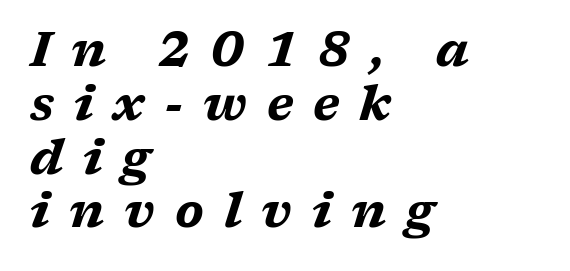
{"italic": "yes", "lean": "right", "slant_degrees": 17, "bold": "yes", "weight": "bold", "width": "wide", "stroke_contrast": "medium", "x_height": "medium", "monospaced": "no", "underline": "no", "align": "left", "line_spacing": "tight", "line_spacing_ratio": 1.12, "letter_spacing": "wide", "letter_spacing_em": 0.41, "glyph_px": 48}
